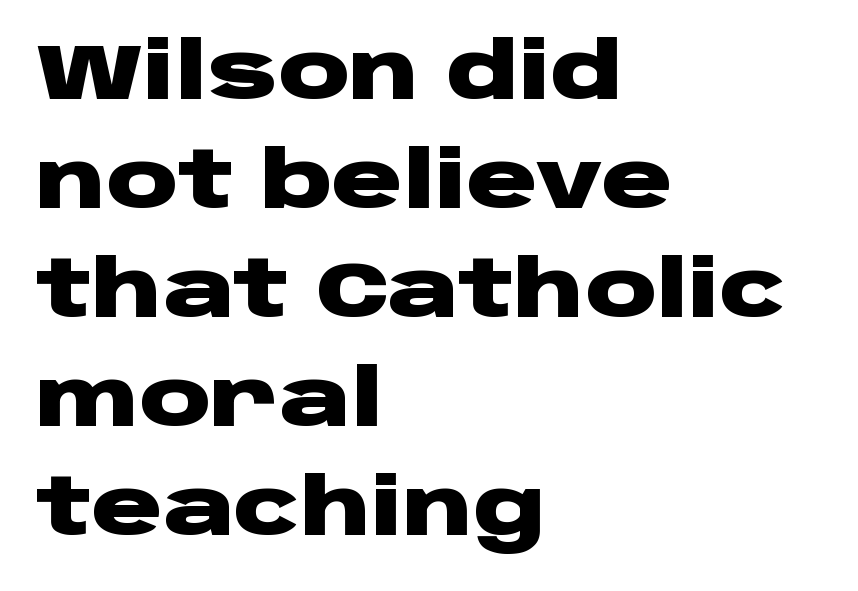
The passage is arranged the way most books set body copy — flush left. When letters stand straight like this, we call the style roman or upright. Successive baselines arrive at the customary interval. Nothing sits at the stroke ends, so this counts as sans-serif.
